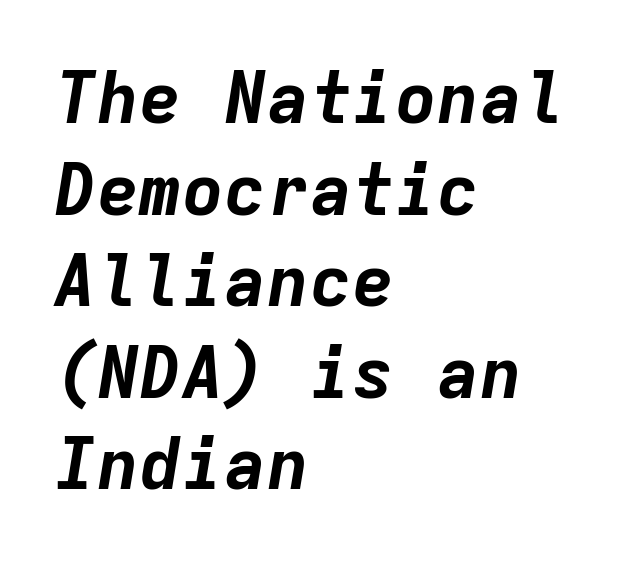
A clean baseline with only descenders dipping below it. The letters march in equal steps, a hallmark of fixed-pitch type. This sample uses an oblique cut, with every glyph tilted off the vertical. The glyphs have the mass of a bold cut. If you measured baseline to baseline, you'd find a middling distance. Line beginnings align vertically; line endings do not.
